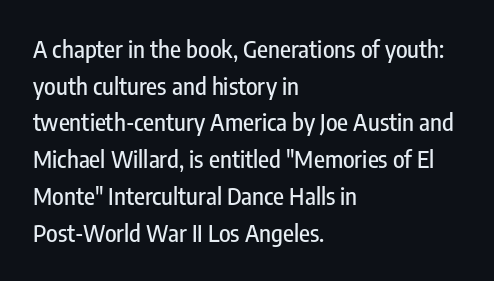
Unlike italic type, these characters show no tilt at all. Glyph-to-glyph distance matches everyday printed text. The line-height multiplier appears to be the usual default. The rag falls on the right side of this text block.
